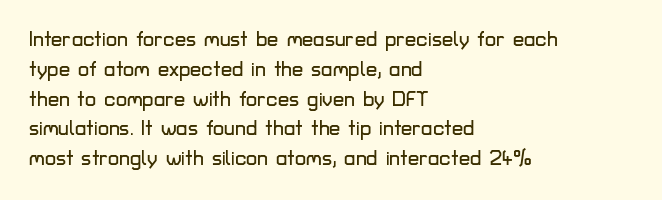
Notice how descenders clear the ascenders below comfortably — that's standard leading. In terms of letterspacing, this is plain default setting. Descender tails drop into unmarked territory. Layout note: lines flush left. The typography opts for an upright posture over an oblique one.
